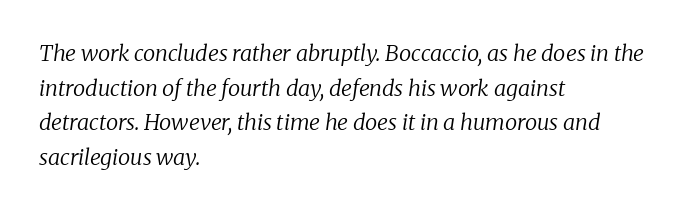
Q: Is the text bold? A: No.
Q: Is the text italic (slanted)? A: Yes, it leans right by about 8 degrees.
Q: Is the text underlined? A: No.
Q: How is the paragraph aligned? A: Left-aligned.
Q: Is the spacing between letters normal or unusually wide? A: Normal.
Q: Is the spacing between lines tight, normal or loose? A: Normal.
